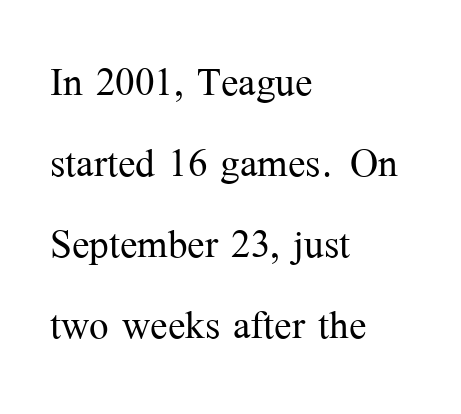
{"serif": "yes", "italic": "no", "bold": "no", "weight": "light", "width": "normal", "stroke_contrast": "medium", "x_height": "medium", "monospaced": "no", "underline": "no", "align": "left", "line_spacing": "normal", "line_spacing_ratio": 1.56, "letter_spacing": "normal", "letter_spacing_em": 0.0, "glyph_px": 52}
